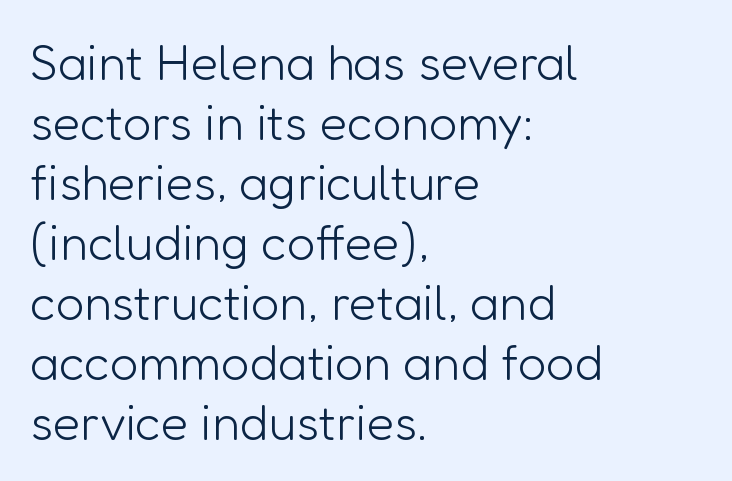
{"serif": "no", "italic": "no", "bold": "no", "weight": "light", "width": "normal", "stroke_contrast": "low", "x_height": "medium", "monospaced": "no", "underline": "no", "align": "left", "line_spacing_ratio": 1.2, "letter_spacing": "normal", "letter_spacing_em": 0.0, "glyph_px": 50}
